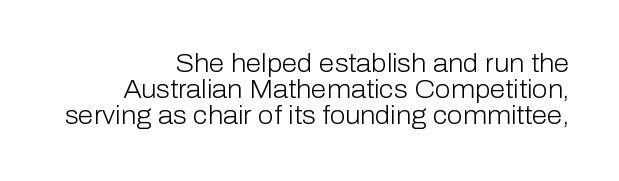
This rendering uses right alignment, leaving the left contour irregular. Italic? Not at all — the glyphs are vertical. Reading down the column, the eye jumps only a short way to each next line. The space beneath each line is pristine and unruled.
